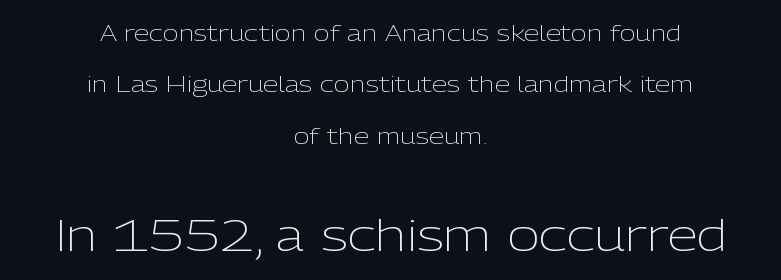
Q: Is the text bold? A: No.
Q: Is the text italic (slanted)? A: No, it is upright.
Q: Is the typeface a serif or a sans-serif typeface? A: Sans-serif.
Q: Is the text underlined? A: No.
Q: How is the paragraph aligned? A: Centered.
Q: Is the spacing between letters normal or unusually wide? A: Normal.
Q: Is the spacing between lines tight, normal or loose? A: Loose.
Q: Which block of text is set in a larger size, the first (top) or the second (bottom)? A: The second (bottom) one.
Q: Width (condensed, normal, or wide)? A: Normal.
Q: Stroke contrast? A: Low.
Q: x-height? A: Medium.
Q: Monospaced? A: No.
